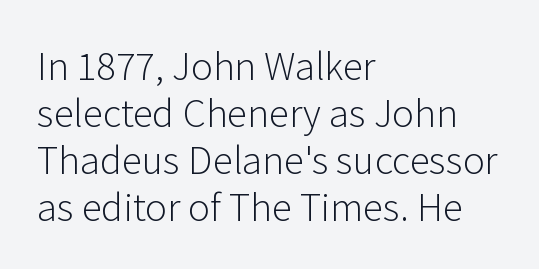
The image shows 37 px light sans-serif type, upright; set left-aligned, normal line spacing (1.27x), normal letter spacing, not underlined; low stroke contrast and a medium x-height.
